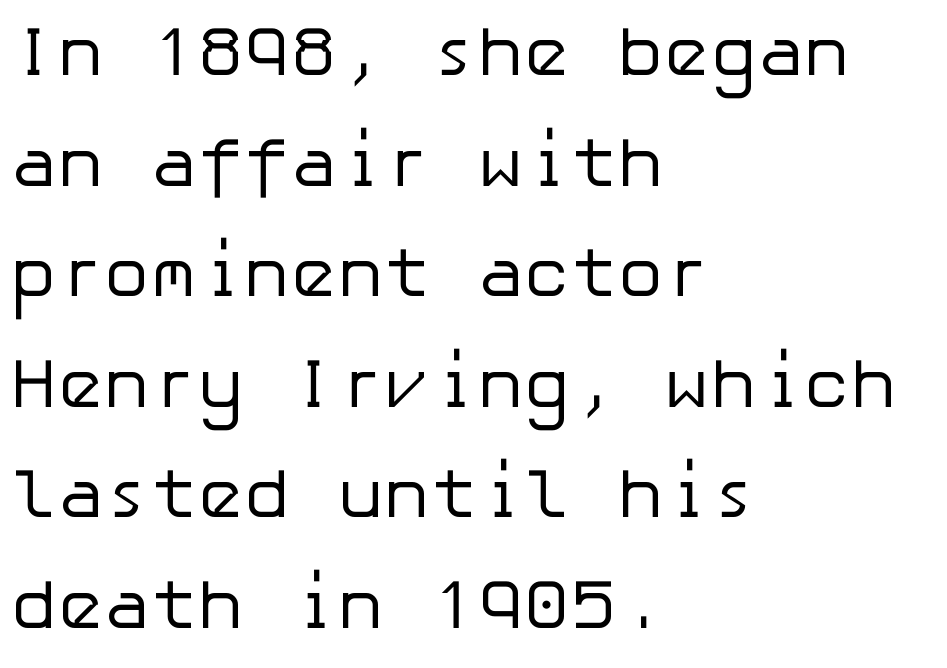
Q: Is the text bold? A: No.
Q: Is the text italic (slanted)? A: No, it is upright.
Q: Is the typeface a serif or a sans-serif typeface? A: Sans-serif.
Q: Is the text underlined? A: No.
Q: How is the paragraph aligned? A: Left-aligned.
Q: Is the spacing between letters normal or unusually wide? A: Normal.
Q: Is the spacing between lines tight, normal or loose? A: Normal.
Q: Width (condensed, normal, or wide)? A: Normal.
Q: Stroke contrast? A: Low.
Q: x-height? A: Medium.
